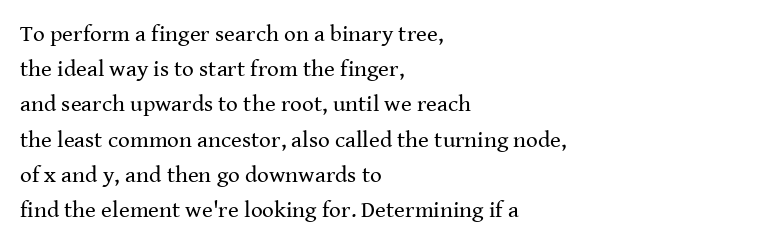
{"italic": "no", "bold": "no", "underline": "no", "align": "left", "line_spacing": "normal", "line_spacing_ratio": 1.53, "letter_spacing": "normal", "letter_spacing_em": 0.0, "glyph_px": 23}
